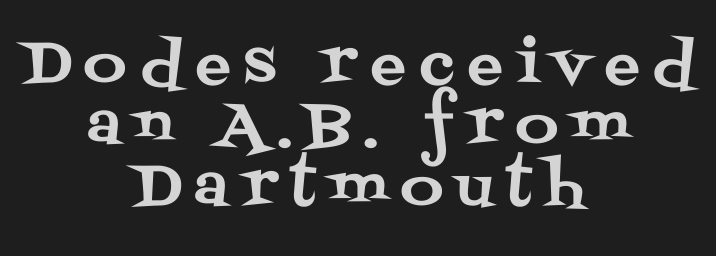
Q: Is the text italic (slanted)? A: No, it is upright.
Q: Is the typeface a serif or a sans-serif typeface? A: Serif.
Q: Is the text underlined? A: No.
Q: How is the paragraph aligned? A: Centered.
Q: Is the spacing between letters normal or unusually wide? A: Unusually wide.
Q: Is the spacing between lines tight, normal or loose? A: Tight.
Q: Width (condensed, normal, or wide)? A: Normal.
Q: Stroke contrast? A: Medium.
Q: x-height? A: Large.
Q: Monospaced? A: No.
